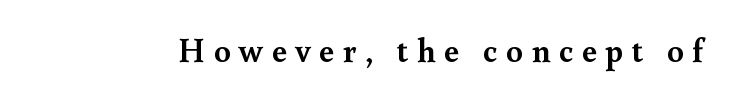
Q: Is the text bold? A: Yes.
Q: Is the text italic (slanted)? A: No, it is upright.
Q: Is the typeface a serif or a sans-serif typeface? A: Serif.
Q: Is the text underlined? A: No.
Q: Is the spacing between letters normal or unusually wide? A: Unusually wide.
Q: Width (condensed, normal, or wide)? A: Normal.
Q: x-height? A: Small.
Q: Monospaced? A: No.
